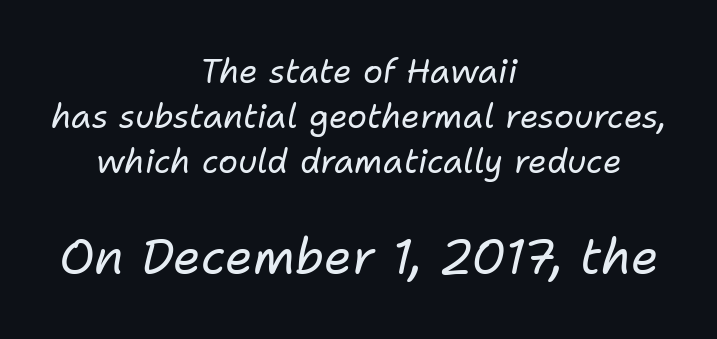
Looking at the ascenders, they clearly lean. Words float on clear page, feet unadorned. In terms of letterspacing, this is plain default setting. The lines sit at an ordinary, default distance from one another. Stroke thickness stays within the range of a standard reading face or lighter. A student would call this center alignment; a typographer would say set centered.
